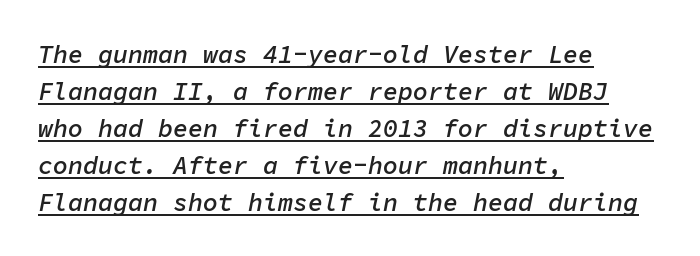
As a designer I'd log this as weight 600, semibold. Descenders here cross a horizontal rule under the line. The specimen reads as italic at a glance. Vertically, the passage feels balanced, rows spaced as you'd expect.
